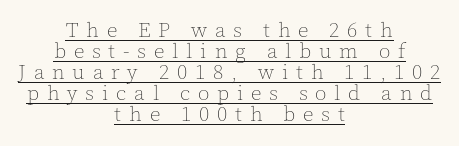
Q: Is the text bold? A: No.
Q: Is the text italic (slanted)? A: No, it is upright.
Q: Is the text underlined? A: Yes.
Q: How is the paragraph aligned? A: Centered.
Q: Is the spacing between letters normal or unusually wide? A: Unusually wide.
Q: Is the spacing between lines tight, normal or loose? A: Tight.
